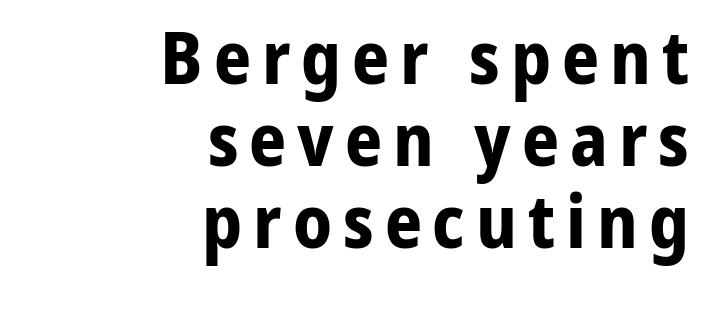
The image shows 73 px bold sans-serif type, upright; set right-aligned, tight line spacing (1.12x), not underlined; low stroke contrast and a medium x-height.
